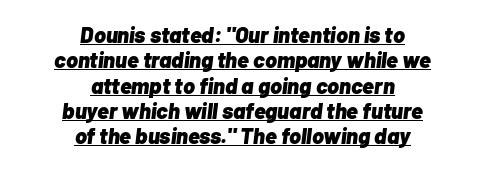
The image shows 22 px bold type, italic (leaning right); set centered, tight line spacing (1.15x), normal letter spacing, underlined.
